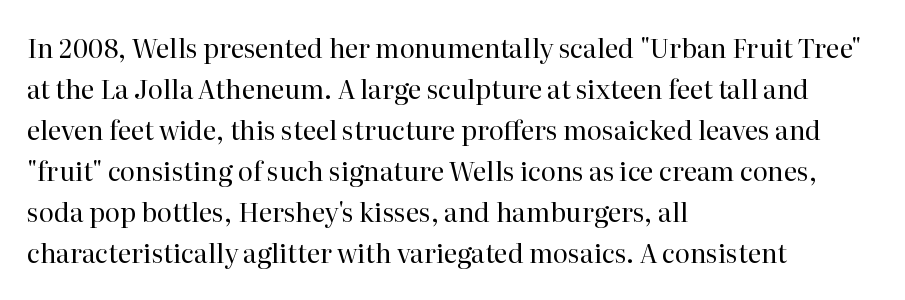
Q: Is the text bold? A: No.
Q: Is the text italic (slanted)? A: No, it is upright.
Q: Is the text underlined? A: No.
Q: How is the paragraph aligned? A: Left-aligned.
Q: Is the spacing between letters normal or unusually wide? A: Normal.
Q: Is the spacing between lines tight, normal or loose? A: Normal.
